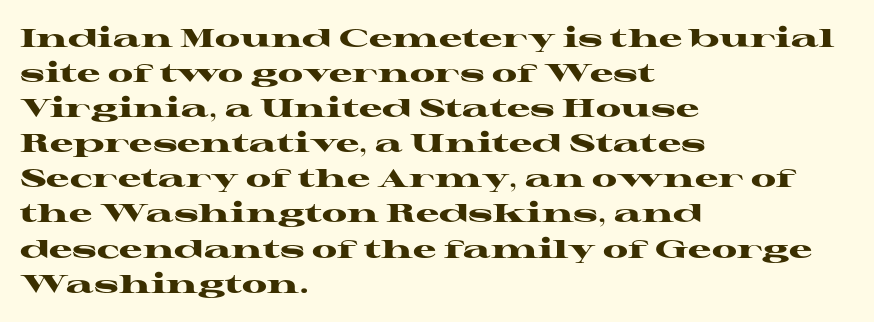
Spacing between characters is what you'd get straight out of the box. If you drew a line through each stem, it would be perfectly vertical. Which margin do the lines hug? The left one — the right edge is uneven. Leading: standard. Is the type bold? Yes — the strokes are clearly thick and heavy.
